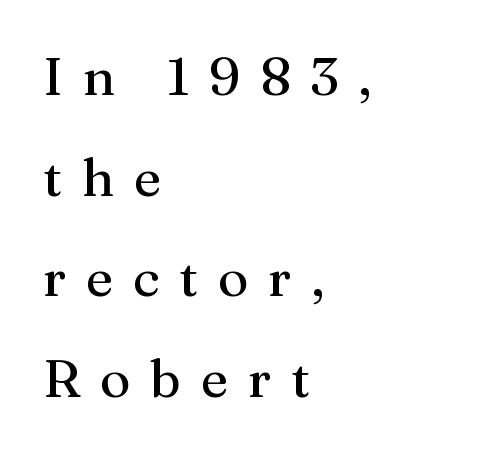
The letters are spread apart with noticeably loose tracking. Visually the block forms a straight wall on the left and a jagged coastline on the right. A quiet, ordinary-to-light weight characterises the typeface. Horizontal bands of white between lines are thick stripes. Vertical strokes here are truly vertical.
